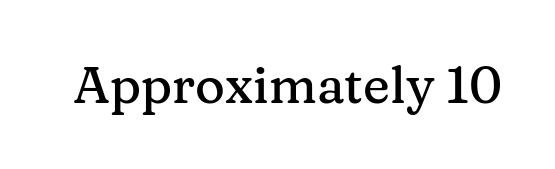
Q: Is the text italic (slanted)? A: No, it is upright.
Q: Is the typeface a serif or a sans-serif typeface? A: Serif.
Q: Is the text underlined? A: No.
Q: Is the spacing between letters normal or unusually wide? A: Normal.
Q: Width (condensed, normal, or wide)? A: Normal.
Q: Stroke contrast? A: Medium.
Q: x-height? A: Medium.
Q: Monospaced? A: No.
